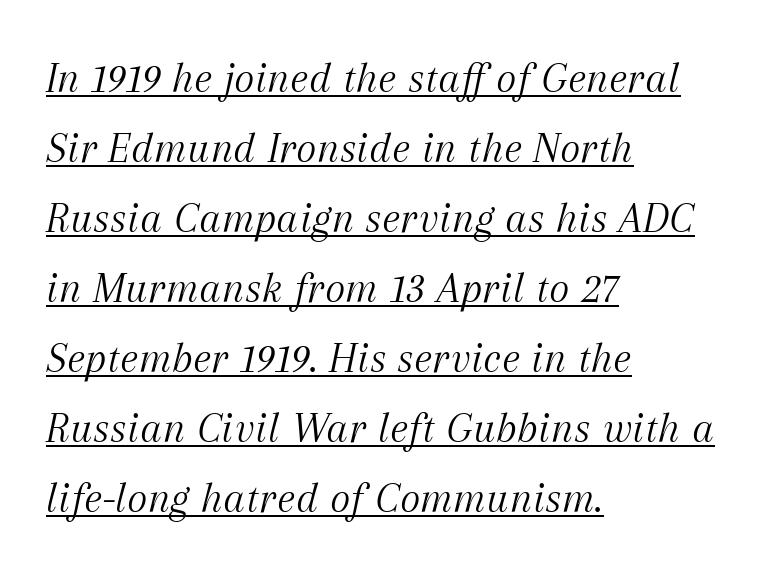
Leading matches the norm, producing a regular column. Regarding serifs, this sample has them. Underlined type. Letter spacing: default.
